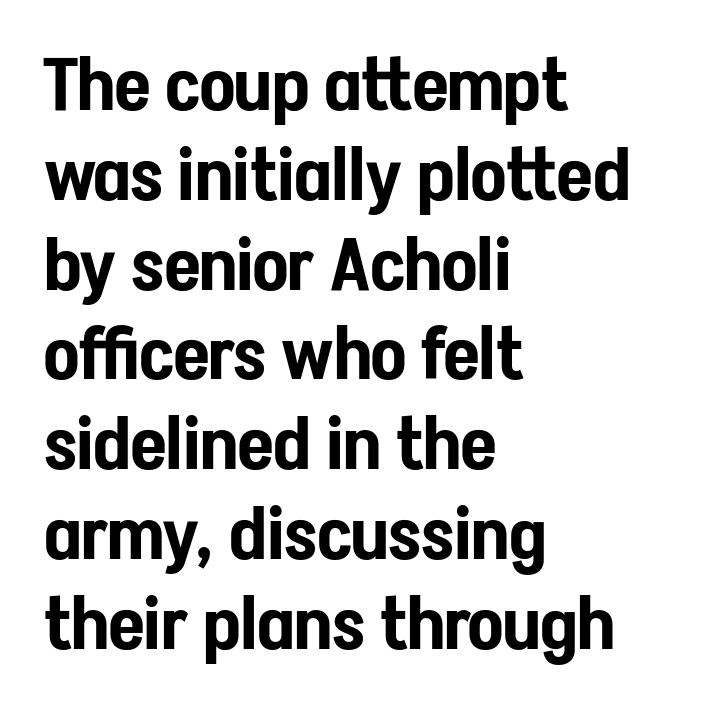
A bare baseline throughout the passage. Characters follow at the spacing the type designer built in. Italic? Not at all — the glyphs are vertical. Where is the straight margin? On the left.
